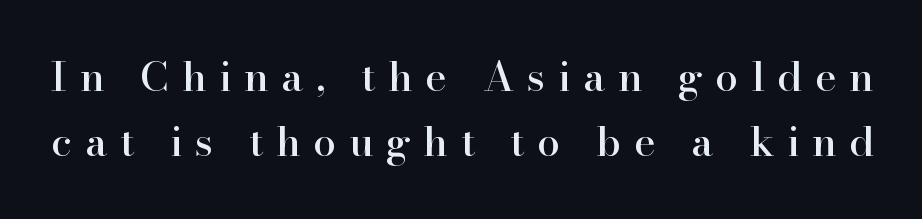
{"serif": "yes", "italic": "no", "width": "normal", "stroke_contrast": "high", "x_height": "small", "monospaced": "no", "underline": "no", "line_spacing": "normal", "line_spacing_ratio": 1.59, "letter_spacing": "wide", "letter_spacing_em": 0.31, "glyph_px": 41}
